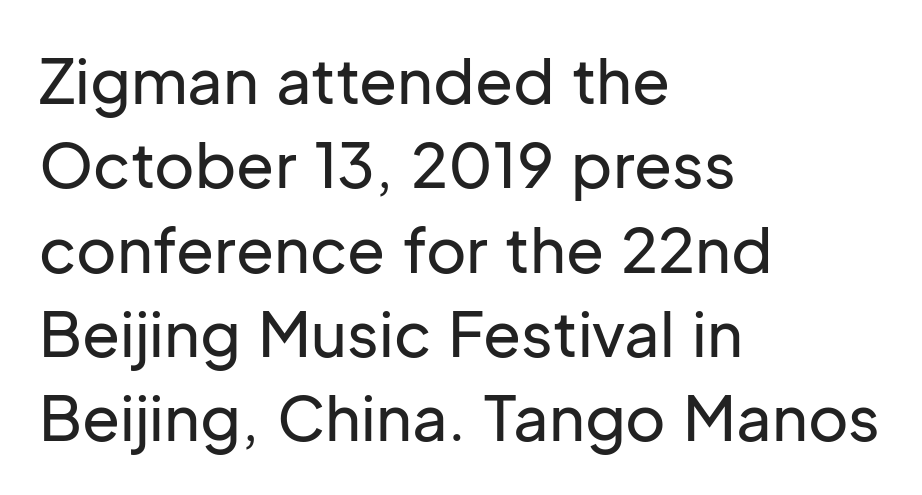
{"serif": "no", "italic": "no", "width": "normal", "stroke_contrast": "low", "x_height": "medium", "monospaced": "no", "underline": "no", "align": "left", "line_spacing": "normal", "line_spacing_ratio": 1.36, "letter_spacing": "normal", "letter_spacing_em": 0.0, "glyph_px": 62}
